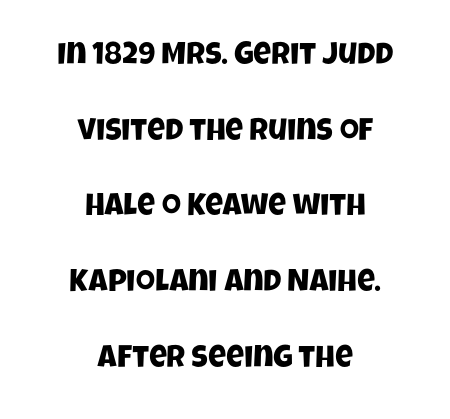
Q: Is the typeface a serif or a sans-serif typeface? A: Sans-serif.
Q: Is the text underlined? A: No.
Q: How is the paragraph aligned? A: Centered.
Q: Is the spacing between letters normal or unusually wide? A: Normal.
Q: Is the spacing between lines tight, normal or loose? A: Loose.
Q: Width (condensed, normal, or wide)? A: Condensed.
Q: Stroke contrast? A: Low.
Q: x-height? A: Large.
Q: Monospaced? A: No.
